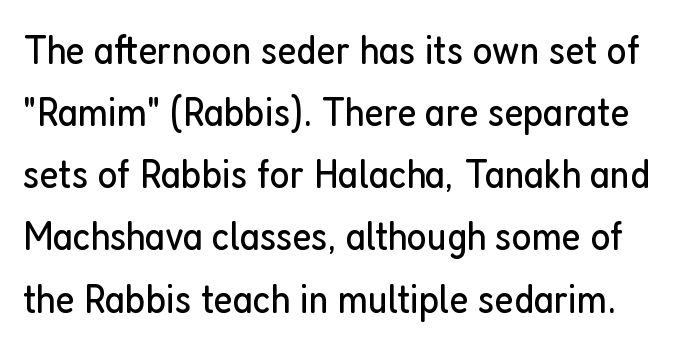
You can tell from the bare stems that sans-serif type was used. Is there any slant? The stems are plumb. Rows of type keep a routine distance in the vertical direction. Ink coverage per letter is moderate at most. The passage shown has conventional tracking throughout.
